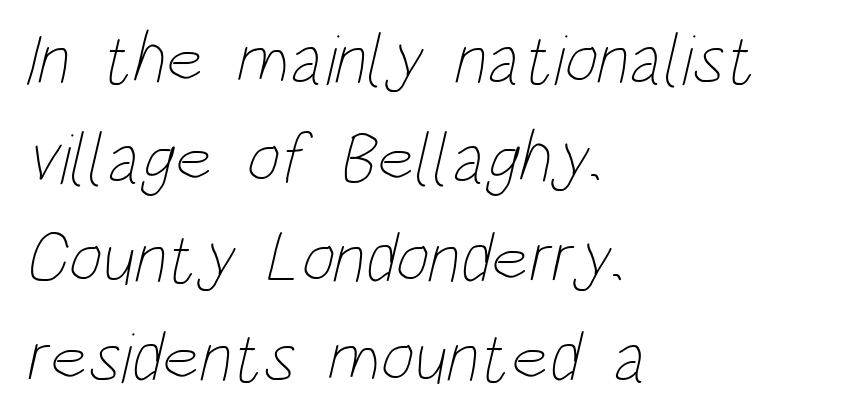
{"bold": "no", "weight": "thin", "width": "condensed", "stroke_contrast": "low", "x_height": "large", "monospaced": "no", "underline": "no", "align": "left", "line_spacing": "normal", "line_spacing_ratio": 1.38, "letter_spacing": "normal", "letter_spacing_em": 0.0, "glyph_px": 72}
